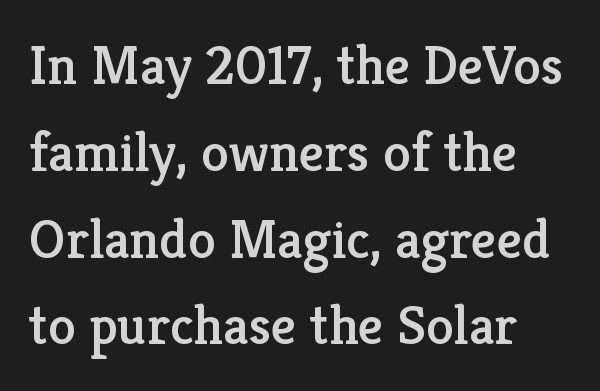
The image shows 56 px serif type, upright; set normal line spacing (1.55x), normal letter spacing, not underlined; low stroke contrast and a medium x-height.
